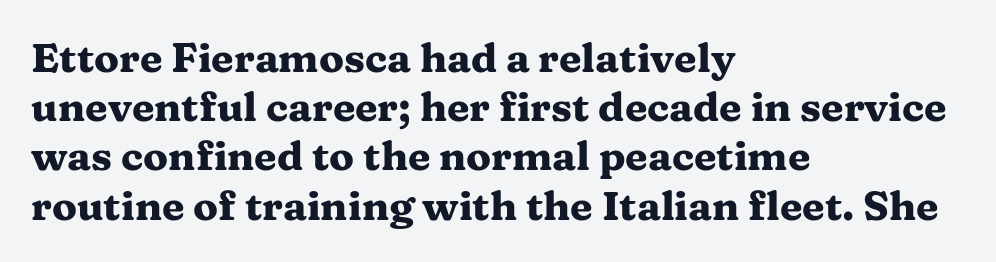
The image shows 41 px heavy, wide serif type, upright; set left-aligned, line spacing 1.2x, normal letter spacing, not underlined; medium stroke contrast and a medium x-height.
